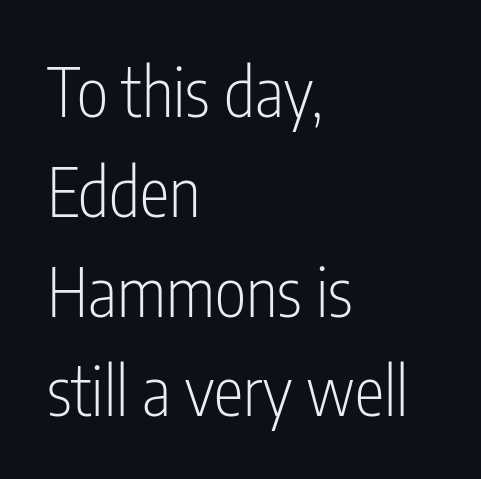
Q: Is the text bold? A: No.
Q: Is the text italic (slanted)? A: No, it is upright.
Q: Is the typeface a serif or a sans-serif typeface? A: Sans-serif.
Q: Is the text underlined? A: No.
Q: How is the paragraph aligned? A: Left-aligned.
Q: Is the spacing between letters normal or unusually wide? A: Normal.
Q: Is the spacing between lines tight, normal or loose? A: Normal.
Q: Width (condensed, normal, or wide)? A: Condensed.
Q: Stroke contrast? A: Low.
Q: x-height? A: Medium.
Q: Monospaced? A: No.
